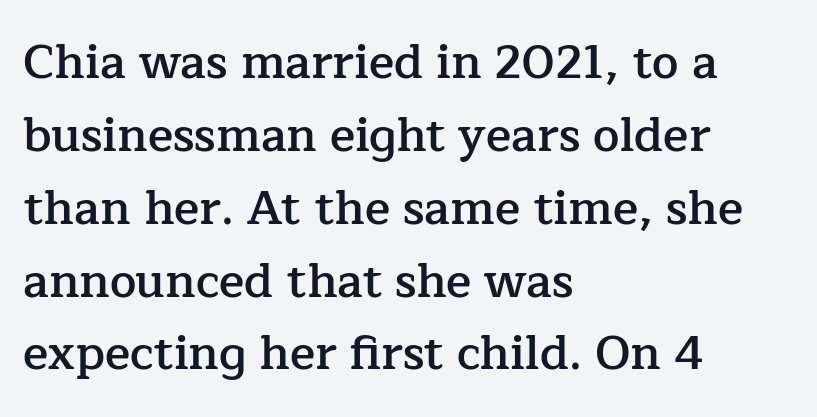
{"serif": "yes", "italic": "no", "bold": "semi", "weight": "semibold", "width": "normal", "stroke_contrast": "low", "x_height": "medium", "monospaced": "no", "underline": "no", "align": "left", "line_spacing": "normal", "line_spacing_ratio": 1.55, "letter_spacing": "normal", "letter_spacing_em": 0.0, "glyph_px": 47}
